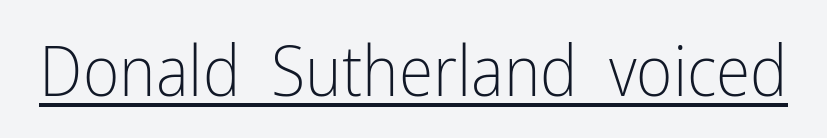
Font category for this specimen: sans-serif. Italic: no, the glyphs are upright roman. Underlining? Definitely there. The passage shown is not bold in any degree.
